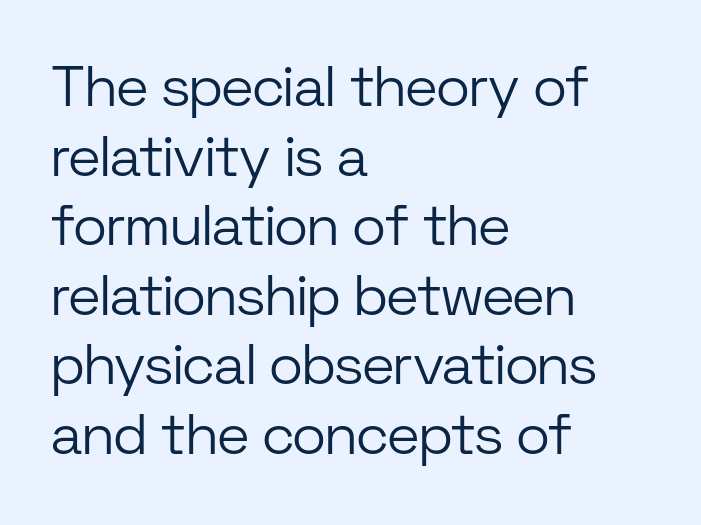
Q: Is the text bold? A: No.
Q: Is the text italic (slanted)? A: No, it is upright.
Q: Is the typeface a serif or a sans-serif typeface? A: Sans-serif.
Q: Is the text underlined? A: No.
Q: How is the paragraph aligned? A: Left-aligned.
Q: Is the spacing between letters normal or unusually wide? A: Normal.
Q: Width (condensed, normal, or wide)? A: Normal.
Q: Stroke contrast? A: Low.
Q: x-height? A: Medium.
Q: Monospaced? A: No.
